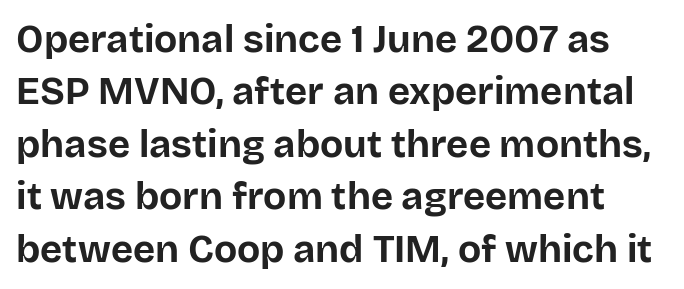
{"serif": "no", "italic": "no", "bold": "yes", "weight": "bold", "width": "normal", "stroke_contrast": "low", "x_height": "large", "monospaced": "no", "underline": "no", "line_spacing": "normal", "line_spacing_ratio": 1.38, "letter_spacing": "normal", "letter_spacing_em": 0.0, "glyph_px": 38}
